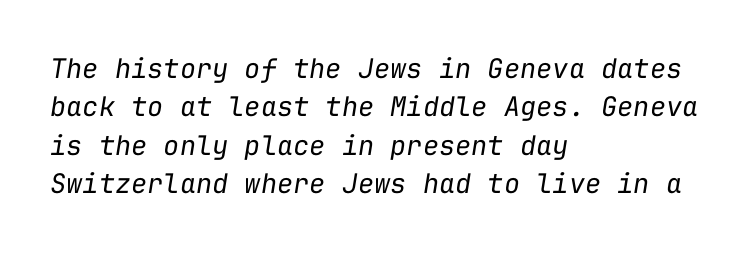
Q: Is the text bold? A: No.
Q: Is the text italic (slanted)? A: Yes, it leans right by about 9 degrees.
Q: Is the text underlined? A: No.
Q: How is the paragraph aligned? A: Left-aligned.
Q: Is the spacing between letters normal or unusually wide? A: Normal.
Q: Is the spacing between lines tight, normal or loose? A: Normal.
